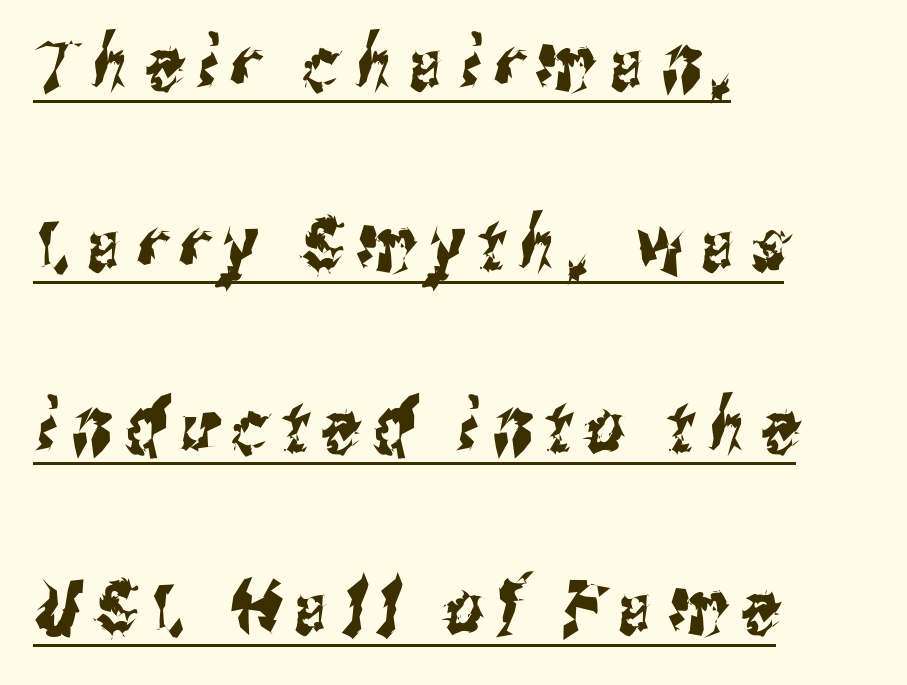
{"serif": "no", "width": "condensed", "stroke_contrast": "medium", "x_height": "medium", "monospaced": "no", "underline": "yes", "align": "left", "line_spacing": "loose", "line_spacing_ratio": 2.45, "letter_spacing": "wide", "letter_spacing_em": 0.2, "glyph_px": 74}
